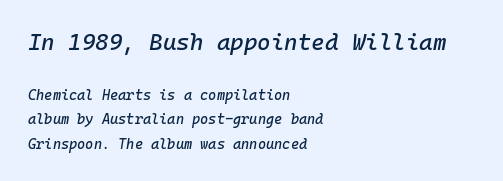
The image shows 23 px text type, italic (leaning right); set left-aligned, line spacing 1.75x, normal letter spacing, not underlined; the first (top) block is 1.64x larger.
